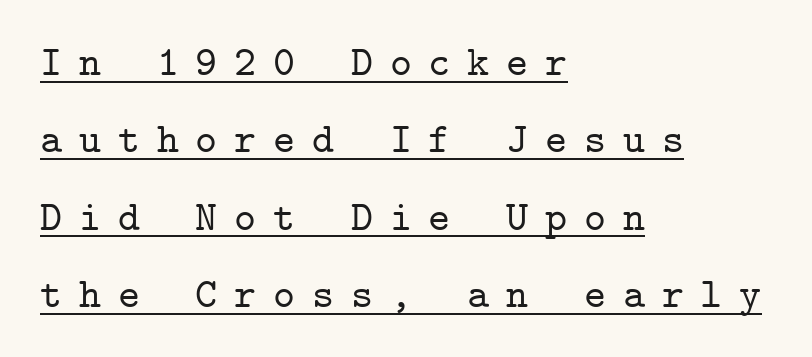
Type style note: has serifs. Looks like someone drew a line under every word here. Each word looks stretched out because of the extra space between its letters. Quick note: not italic, upright. One-word summary of the alignment: left. This sample has the even, mechanical cadence of fixed-width lettering.
